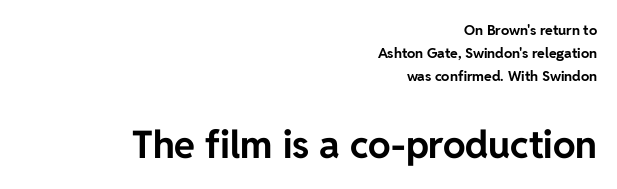
Q: Is the text bold? A: Yes.
Q: Is the text italic (slanted)? A: No, it is upright.
Q: Is the typeface a serif or a sans-serif typeface? A: Sans-serif.
Q: Is the text underlined? A: No.
Q: How is the paragraph aligned? A: Right-aligned.
Q: Is the spacing between letters normal or unusually wide? A: Normal.
Q: Is the spacing between lines tight, normal or loose? A: Normal.
Q: Which block of text is set in a larger size, the first (top) or the second (bottom)? A: The second (bottom) one.
Q: Width (condensed, normal, or wide)? A: Normal.
Q: Stroke contrast? A: Low.
Q: x-height? A: Medium.
Q: Monospaced? A: No.
